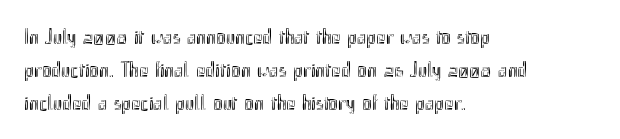
The specimen omits any rule beneath the text block's lines. Is the letter spacing exaggerated? No — it looks like the ordinary default. The typography opts for an upright posture over an oblique one. The rag falls on the right side of this text block. Baseline-to-baseline distance is the conventional proportion of letter height.
